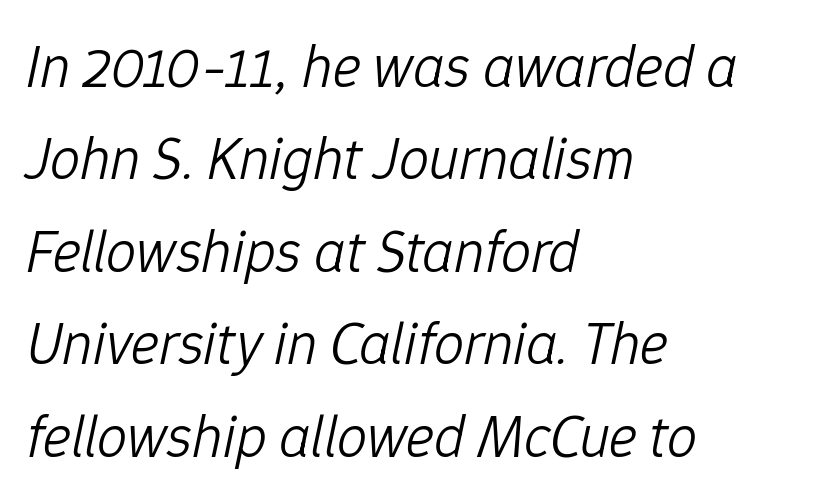
The image shows 60 px light type, italic (leaning right); set left-aligned, normal line spacing (1.54x), normal letter spacing, not underlined; low stroke contrast and a medium x-height.
